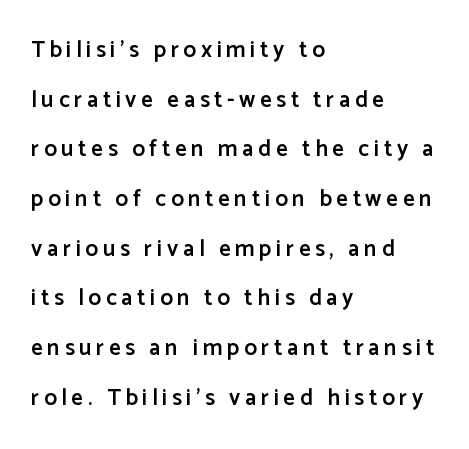
The tracking jumps out immediately: characters are airy and widely separated. Horizontally, the lines are justified to the leading edge only. Quick note: interline space is abundant. Every letter is mildly thick-stroked: semibold rather than bold. The space directly below the letters is spotless.
